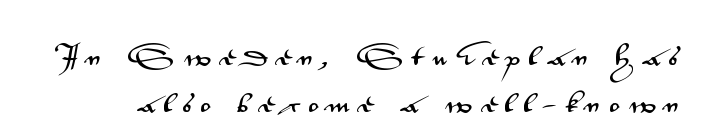
The image shows 22 px text type; set loose line spacing (2.15x), unusually wide letter spacing (+0.41 em), not underlined.
